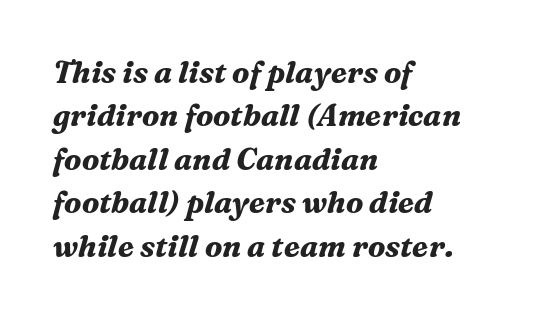
{"serif": "yes", "italic": "yes", "lean": "right", "slant_degrees": 16, "bold": "yes", "weight": "bold", "width": "normal", "stroke_contrast": "medium", "x_height": "medium", "monospaced": "no", "underline": "no", "align": "left", "line_spacing": "normal", "line_spacing_ratio": 1.45, "letter_spacing": "normal", "letter_spacing_em": 0.0, "glyph_px": 30}
